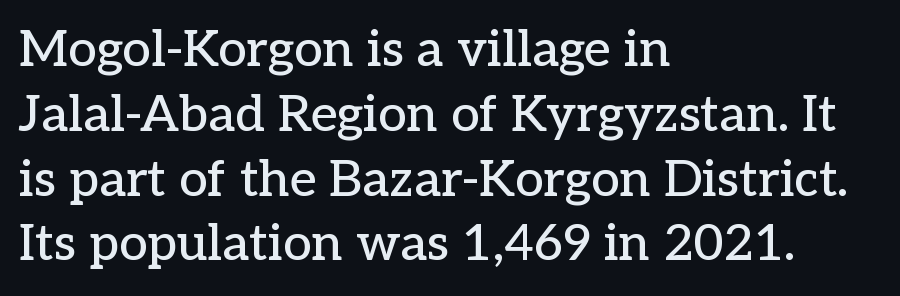
The image shows 51 px serif type, upright; set left-aligned, normal line spacing (1.27x), normal letter spacing, not underlined; low stroke contrast and a medium x-height.
